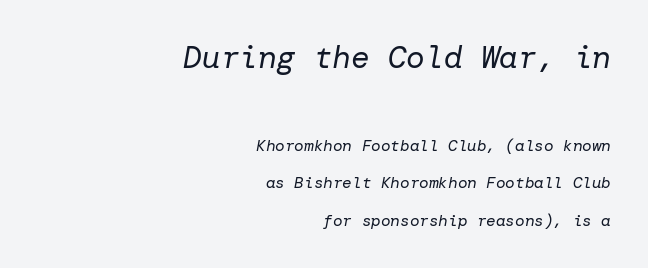
Q: Is the text bold? A: No.
Q: Is the text italic (slanted)? A: Yes, it leans right by about 10 degrees.
Q: Is the text underlined? A: No.
Q: How is the paragraph aligned? A: Right-aligned.
Q: Is the spacing between letters normal or unusually wide? A: Normal.
Q: Is the spacing between lines tight, normal or loose? A: Loose.
Q: Which block of text is set in a larger size, the first (top) or the second (bottom)? A: The first (top) one.
Q: Width (condensed, normal, or wide)? A: Normal.
Q: Stroke contrast? A: Low.
Q: x-height? A: Medium.
